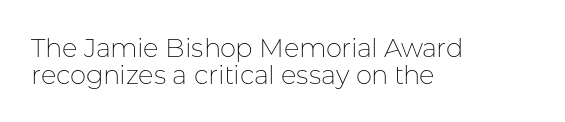
The image shows 26 px text type, upright; set left-aligned, tight line spacing (1.03x), normal letter spacing, not underlined.
